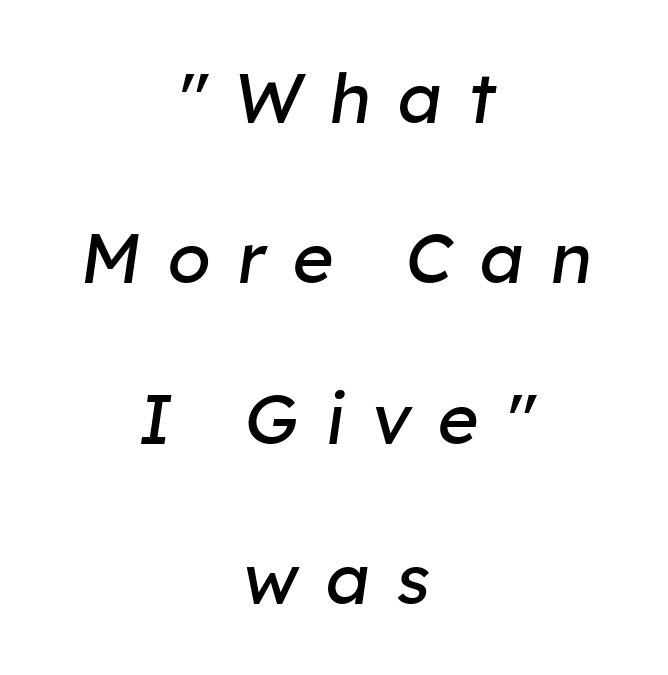
The image shows 70 px regular-weight type, italic (leaning right); set centered, loose line spacing (2.29x), unusually wide letter spacing (+0.38 em), not underlined; low stroke contrast and a medium x-height.
